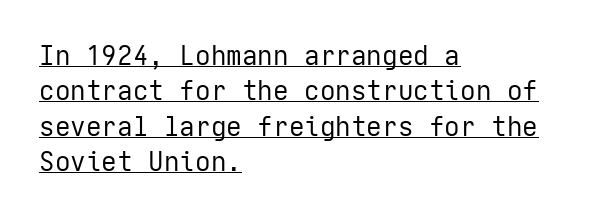
{"italic": "no", "bold": "no", "underline": "yes", "align": "left", "line_spacing": "normal", "line_spacing_ratio": 1.36, "letter_spacing": "normal", "letter_spacing_em": 0.0, "glyph_px": 26}
